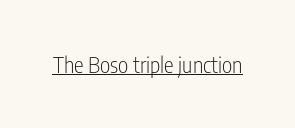
{"italic": "no", "bold": "no", "underline": "yes", "letter_spacing": "normal", "letter_spacing_em": 0.0, "glyph_px": 22}
